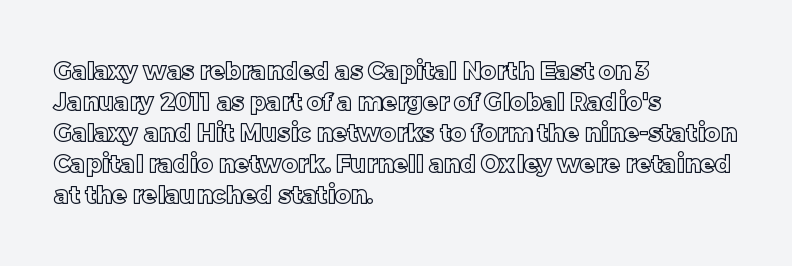
The rag falls on the right side of this text block. How would I describe the line gaps? Plain and ordinary. Ordinary non-slanted type is in use. The gaps between neighbouring characters are ordinary and unremarkable.
